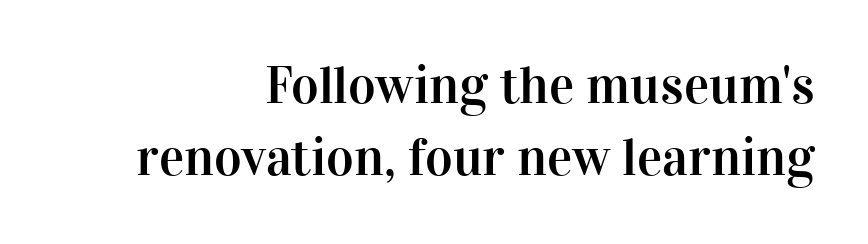
The face used here is proportionally spaced, like ordinary book or web type. These lines are composed in type with serifs. The typography opts for an upright posture over an oblique one. Baseline-to-baseline distance is the conventional proportion of letter height. Honestly, there is no underline to notice here at all.
